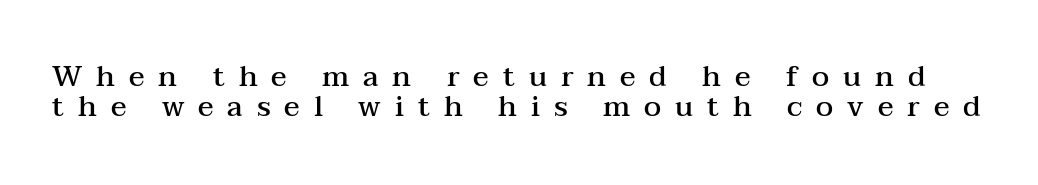
{"serif": "yes", "italic": "no", "bold": "semi", "weight": "semibold", "width": "wide", "stroke_contrast": "medium", "x_height": "medium", "monospaced": "no", "underline": "no", "line_spacing": "tight", "line_spacing_ratio": 1.04, "letter_spacing": "wide", "letter_spacing_em": 0.48, "glyph_px": 29}
